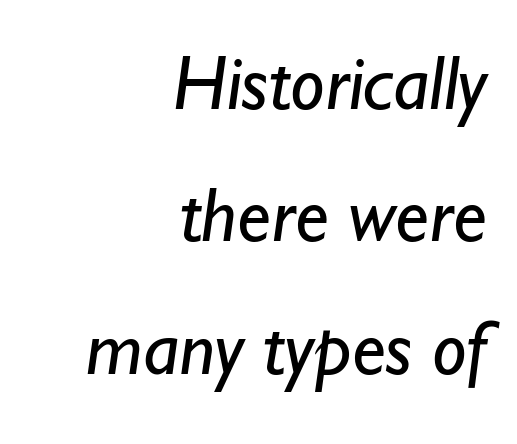
{"serif": "no", "bold": "no", "weight": "regular", "width": "normal", "stroke_contrast": "low", "x_height": "small", "monospaced": "no", "underline": "no", "align": "right", "line_spacing_ratio": 1.72, "letter_spacing": "normal", "letter_spacing_em": 0.0, "glyph_px": 77}
